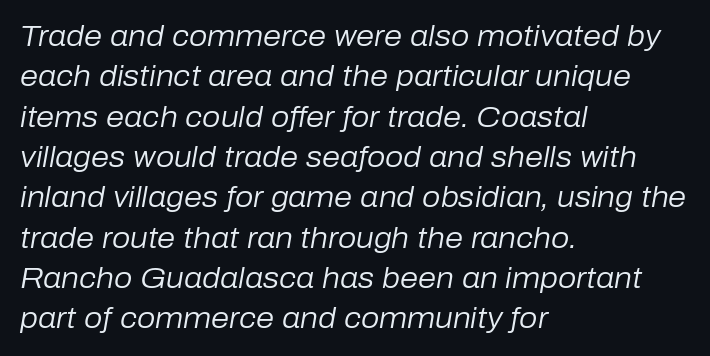
Note the varied advance widths — an 'i' is clearly narrower than an 'm'. The compositor pushed each line to the left boundary. This block has exactly the height ordinary leading produces. A typesetter would call this zero additional tracking.
